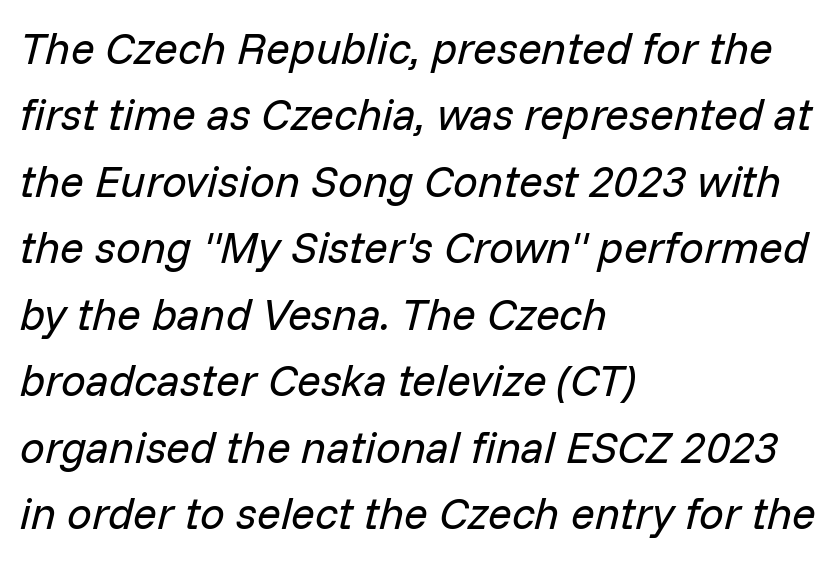
Q: Is the text bold? A: No.
Q: Is the text italic (slanted)? A: Yes, it leans right by about 14 degrees.
Q: Is the text underlined? A: No.
Q: How is the paragraph aligned? A: Left-aligned.
Q: Is the spacing between letters normal or unusually wide? A: Normal.
Q: Is the spacing between lines tight, normal or loose? A: Normal.
Q: Width (condensed, normal, or wide)? A: Normal.
Q: Stroke contrast? A: Low.
Q: x-height? A: Medium.
Q: Monospaced? A: No.
